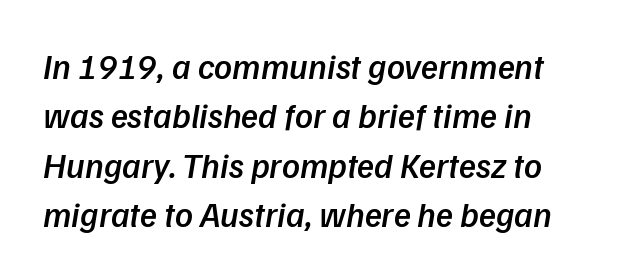
The image shows 35 px semibold sans-serif type; set left-aligned, normal line spacing (1.41x), normal letter spacing, not underlined; low stroke contrast and a medium x-height.
